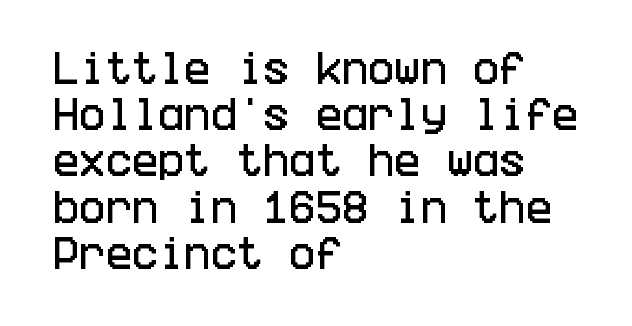
The image shows 35 px condensed sans-serif type, upright; set left-aligned, normal line spacing (1.32x), normal letter spacing, not underlined; low stroke contrast and a large x-height.
